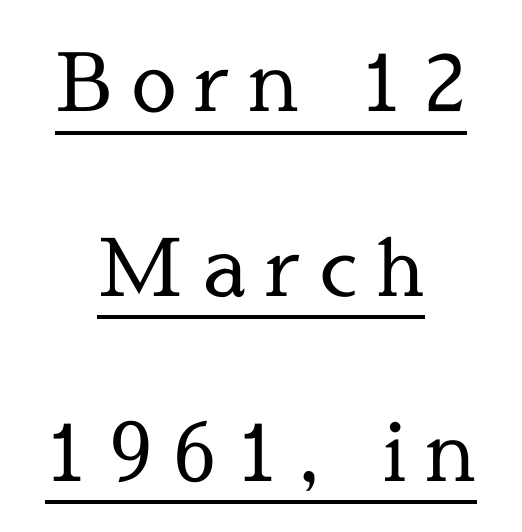
The typesetting does not lean heavy: it is not bold. The letters carry serifs — small finishing strokes at the ends of their stems. Airy leading. This sample is center-justified, so both line endings float freely. Tall strokes in this sample are plumb rather than angled.
